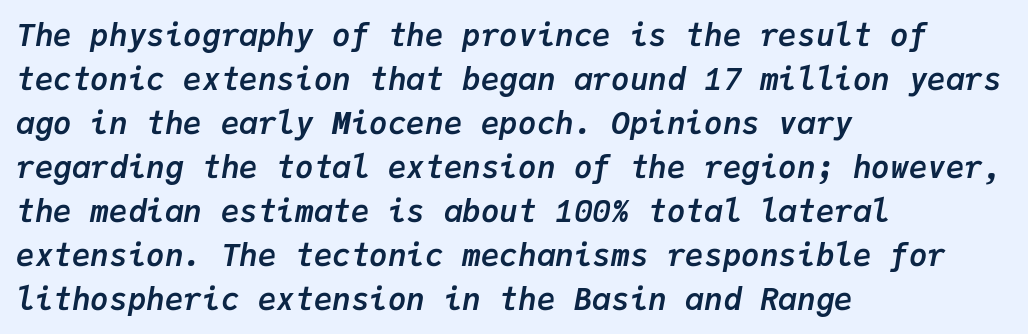
The image shows 31 px semibold type, italic (leaning right), monospaced; set left-aligned, normal line spacing (1.42x), normal letter spacing, not underlined; low stroke contrast and a medium x-height.
